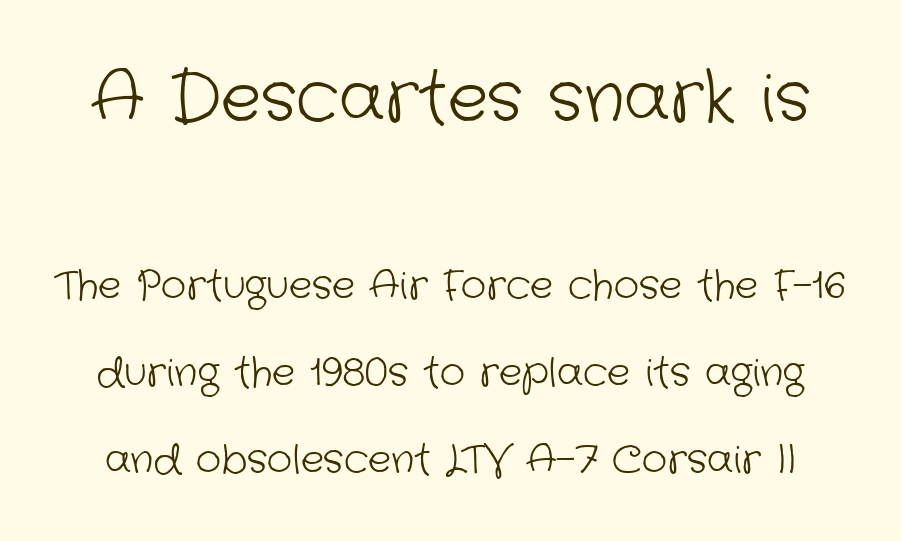
{"serif": "no", "bold": "no", "weight": "light", "width": "normal", "stroke_contrast": "low", "x_height": "medium", "monospaced": "no", "underline": "no", "line_spacing": "loose", "line_spacing_ratio": 2.24, "letter_spacing": "normal", "letter_spacing_em": 0.0, "larger_block": "first", "size_ratio": 1.74, "glyph_px": 68}
